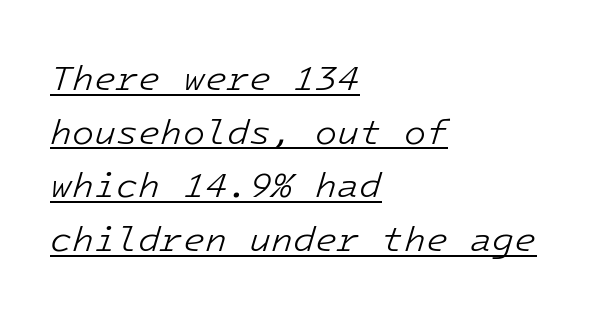
Q: Is the text bold? A: No.
Q: Is the text italic (slanted)? A: Yes, it leans right by about 16 degrees.
Q: Is the text underlined? A: Yes.
Q: How is the paragraph aligned? A: Left-aligned.
Q: Is the spacing between letters normal or unusually wide? A: Normal.
Q: Is the spacing between lines tight, normal or loose? A: Normal.
Q: Width (condensed, normal, or wide)? A: Normal.
Q: Stroke contrast? A: Low.
Q: x-height? A: Medium.
